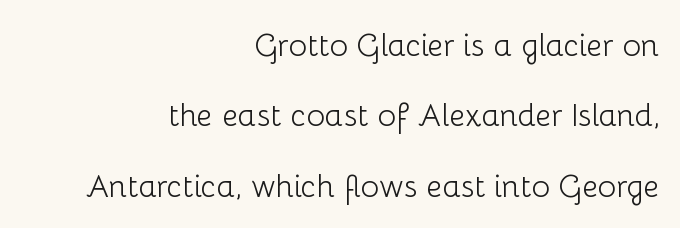
The image shows 31 px light sans-serif type, upright; set right-aligned, loose line spacing (2.27x), normal letter spacing, not underlined; low stroke contrast and a medium x-height.
